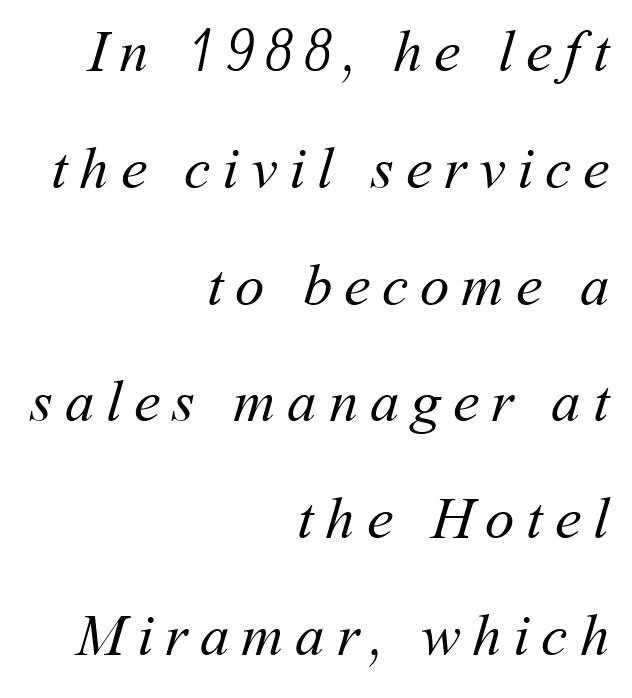
The typesetter chose a ragged-left arrangement here. Check the space under the baseline: it is left empty. A great deal of white space separates one row of letters from the next. Someone cranked the tracking dial way up on this one. Think of a printed novel: that variable character pitch is what you see here.
